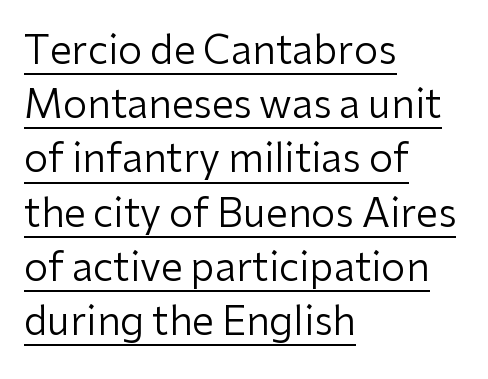
{"serif": "no", "italic": "no", "bold": "no", "weight": "regular", "width": "normal", "stroke_contrast": "low", "x_height": "medium", "monospaced": "no", "underline": "yes", "align": "left", "line_spacing": "normal", "line_spacing_ratio": 1.39, "letter_spacing": "normal", "letter_spacing_em": 0.0, "glyph_px": 39}
